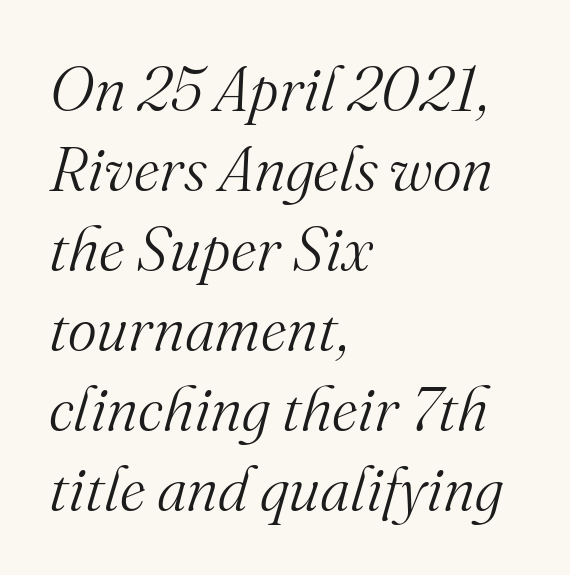
In terms of leading, this rendering sits right in the middle. In terms of letterspacing, this is plain default setting. Leftover space on each line is placed entirely after the last word. The typeface has the unassuming heft of standard copy or less.
